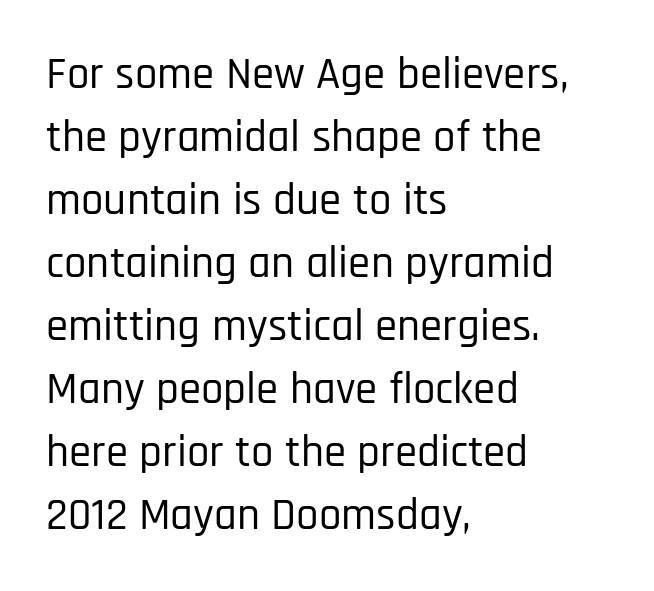
Q: Is the text italic (slanted)? A: No, it is upright.
Q: Is the typeface a serif or a sans-serif typeface? A: Sans-serif.
Q: Is the text underlined? A: No.
Q: How is the paragraph aligned? A: Left-aligned.
Q: Is the spacing between letters normal or unusually wide? A: Normal.
Q: Is the spacing between lines tight, normal or loose? A: Normal.
Q: Width (condensed, normal, or wide)? A: Condensed.
Q: Stroke contrast? A: Low.
Q: x-height? A: Large.
Q: Monospaced? A: No.
